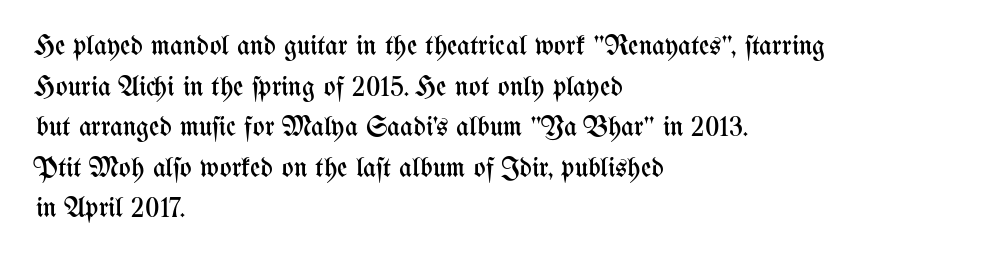
{"italic": "no", "bold": "no", "weight": "regular", "width": "condensed", "stroke_contrast": "medium", "x_height": "medium", "monospaced": "no", "underline": "no", "align": "left", "line_spacing": "normal", "line_spacing_ratio": 1.45, "letter_spacing": "normal", "letter_spacing_em": 0.0, "glyph_px": 28}
